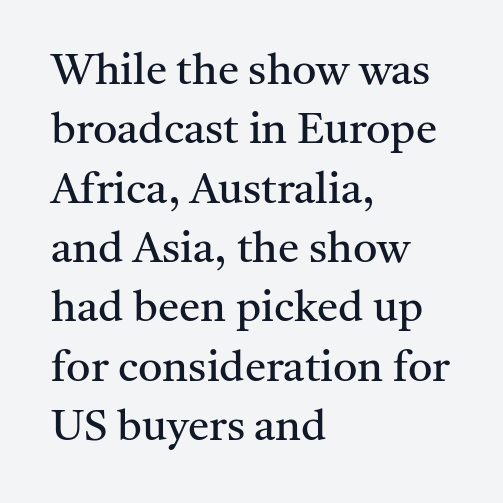
Leading matches the norm, producing a regular column. Tall strokes in this sample are plumb rather than angled. The text block is weighted toward the left margin, trailing off unevenly rightward. The letterforms sit shoulder to shoulder at normal distance. Nothing heavy about these letters — not bold at all. Unmarked baselines from the first word to the last.
